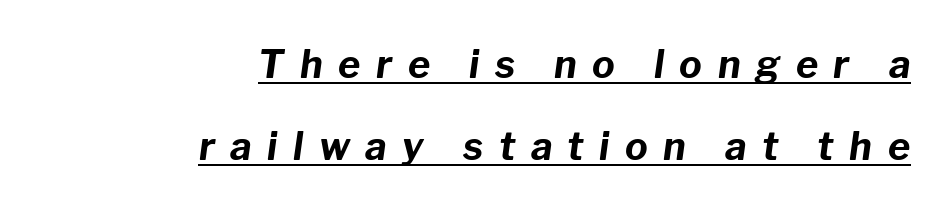
The image shows 38 px bold type, italic (leaning right); set right-aligned, loose line spacing (2.16x), unusually wide letter spacing (+0.41 em), underlined; low stroke contrast and a medium x-height.
